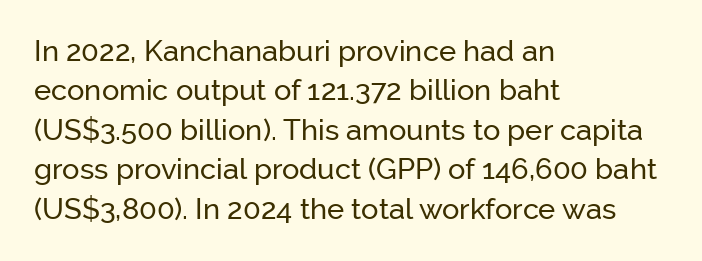
{"serif": "no", "italic": "no", "width": "normal", "stroke_contrast": "low", "x_height": "medium", "monospaced": "no", "underline": "no", "align": "left", "line_spacing": "normal", "line_spacing_ratio": 1.36, "letter_spacing": "normal", "letter_spacing_em": 0.0, "glyph_px": 29}
